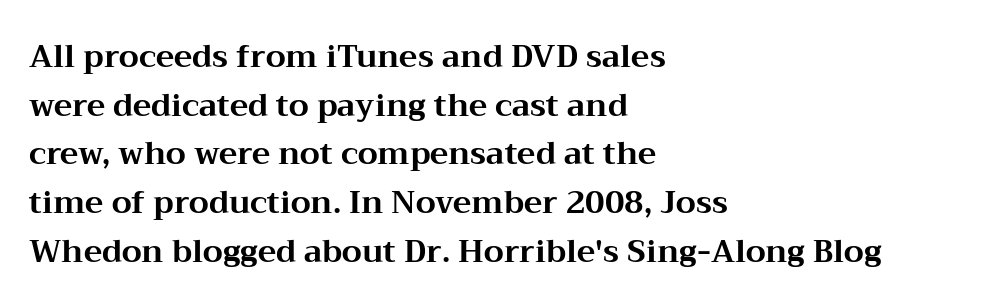
Q: Is the text bold? A: Yes.
Q: Is the text italic (slanted)? A: No, it is upright.
Q: Is the typeface a serif or a sans-serif typeface? A: Serif.
Q: Is the text underlined? A: No.
Q: How is the paragraph aligned? A: Left-aligned.
Q: Is the spacing between letters normal or unusually wide? A: Normal.
Q: Is the spacing between lines tight, normal or loose? A: Normal.
Q: Width (condensed, normal, or wide)? A: Wide.
Q: Stroke contrast? A: Medium.
Q: x-height? A: Medium.
Q: Monospaced? A: No.
